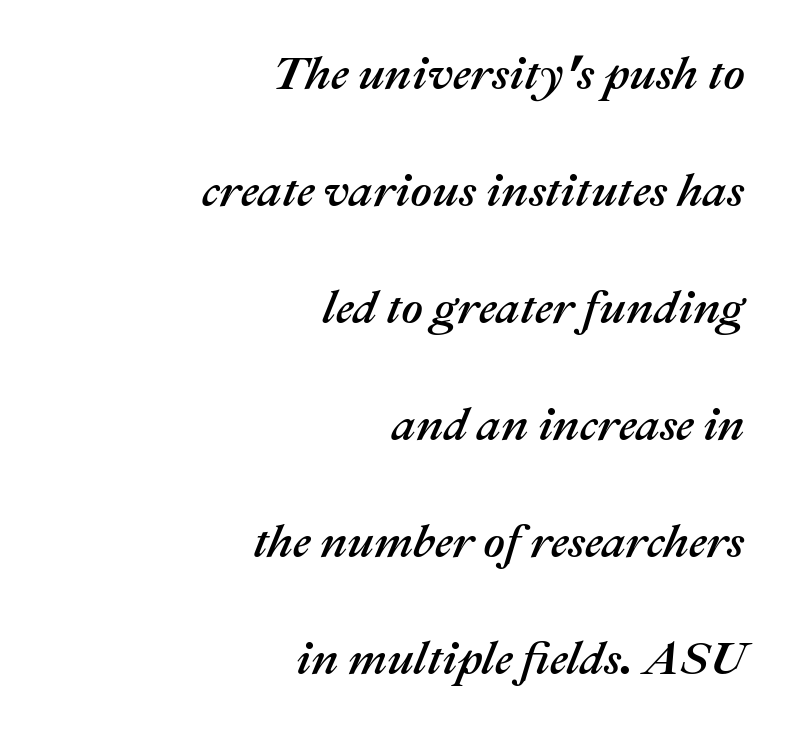
Q: Is the text italic (slanted)? A: Yes, it leans right by about 22 degrees.
Q: Is the text underlined? A: No.
Q: How is the paragraph aligned? A: Right-aligned.
Q: Is the spacing between letters normal or unusually wide? A: Normal.
Q: Is the spacing between lines tight, normal or loose? A: Loose.
Q: Width (condensed, normal, or wide)? A: Normal.
Q: Stroke contrast? A: Medium.
Q: x-height? A: Medium.
Q: Monospaced? A: No.
